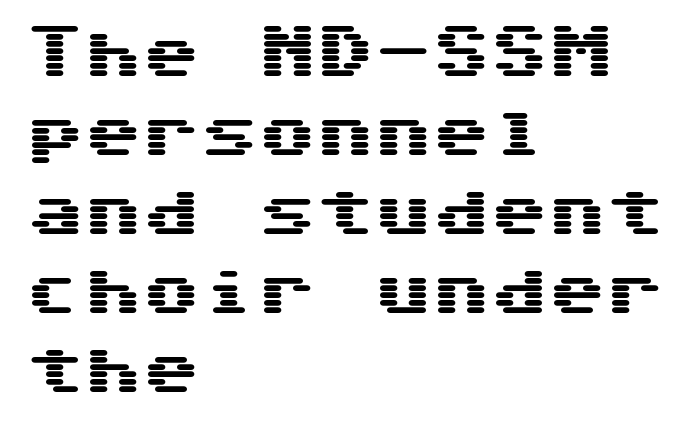
Q: Is the text italic (slanted)? A: No, it is upright.
Q: Is the typeface a serif or a sans-serif typeface? A: Sans-serif.
Q: Is the text underlined? A: No.
Q: How is the paragraph aligned? A: Left-aligned.
Q: Is the spacing between letters normal or unusually wide? A: Normal.
Q: Is the spacing between lines tight, normal or loose? A: Normal.
Q: Width (condensed, normal, or wide)? A: Wide.
Q: Stroke contrast? A: Medium.
Q: x-height? A: Medium.
